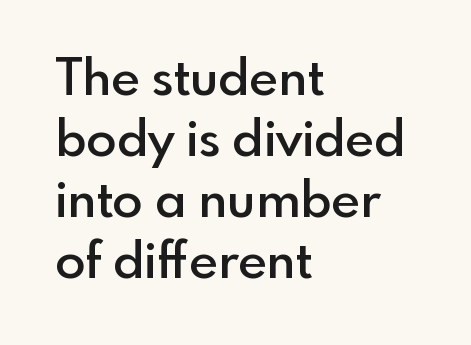
{"serif": "no", "italic": "no", "bold": "semi", "weight": "semibold", "width": "normal", "x_height": "small", "monospaced": "no", "underline": "no", "align": "left", "line_spacing_ratio": 1.22, "letter_spacing": "normal", "letter_spacing_em": 0.0, "glyph_px": 50}
